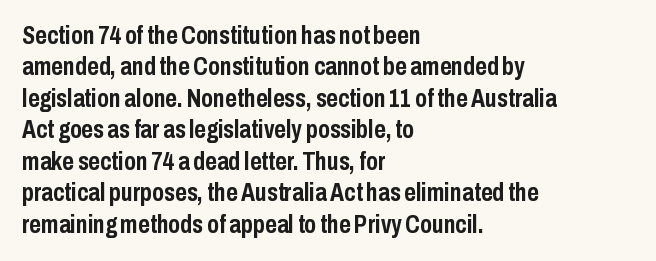
The image shows 25 px bold type, upright; set left-aligned, normal line spacing (1.26x), normal letter spacing, not underlined.
